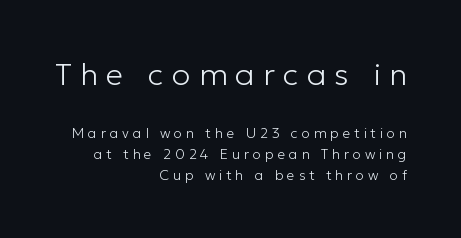
The image shows 31 px light sans-serif type, upright; set right-aligned, normal line spacing (1.47x), unusually wide letter spacing (+0.27 em), not underlined; the first (top) block is 2.21x larger; low stroke contrast and a medium x-height.
